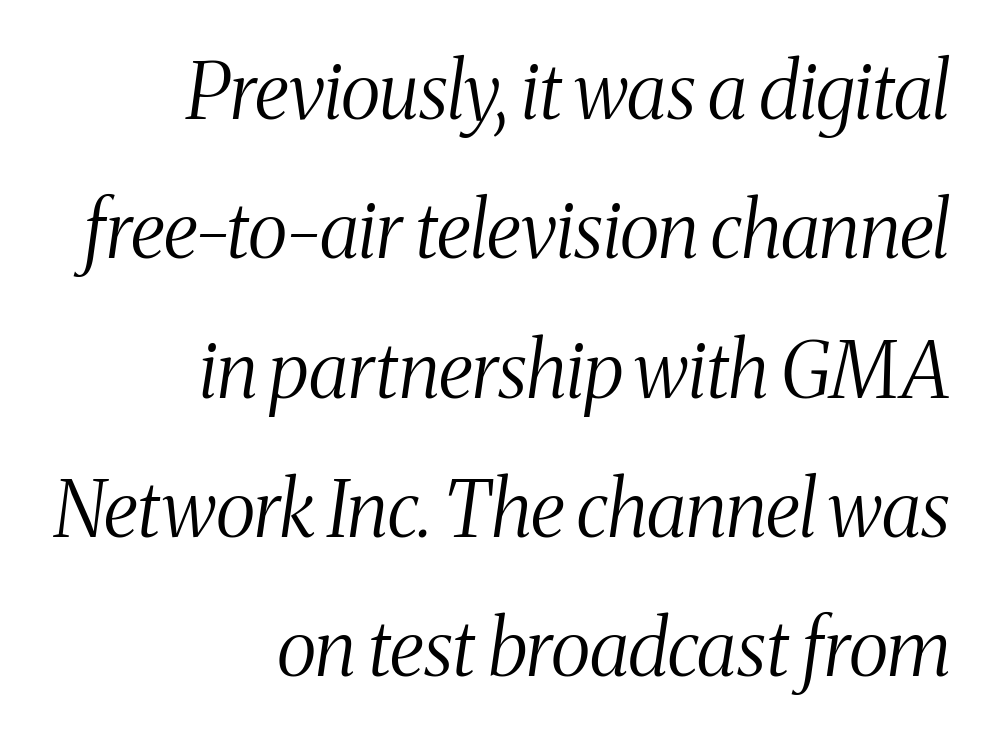
{"serif": "yes", "italic": "yes", "lean": "right", "slant_degrees": 8, "bold": "no", "weight": "light", "width": "condensed", "stroke_contrast": "medium", "x_height": "medium", "monospaced": "no", "underline": "no", "align": "right", "line_spacing_ratio": 1.81, "letter_spacing": "normal", "letter_spacing_em": 0.0, "glyph_px": 77}
